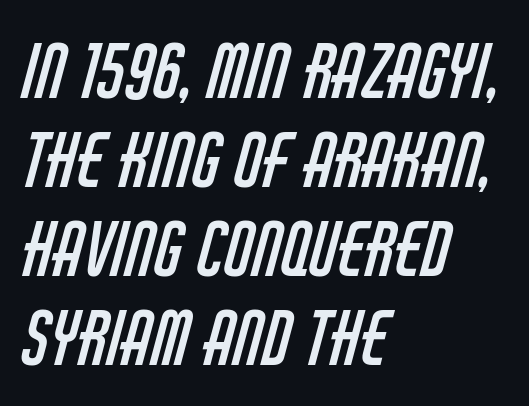
The characters display no serif detailing; their extremities are plain. Here the glyphs are tracked normally, forming tight word shapes. This sample has the flowing, uneven cadence of proportional lettering. The cut favours lightness, reaching ordinary text weight at its darkest. Check the space under the baseline: it is left empty. Layout note: lines flush left.
